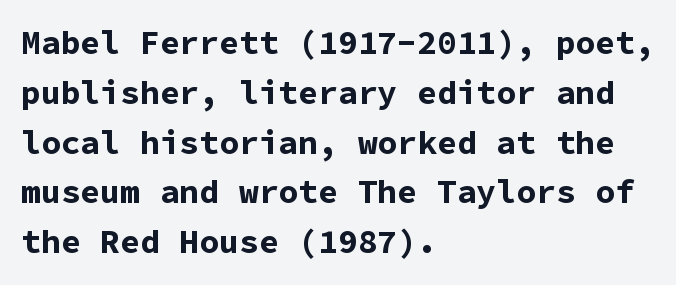
Visually the block forms a straight wall on the left and a jagged coastline on the right. Check the space under the baseline: it is left empty. This rendering leaves character spacing at its baseline value. Every character here occupies the same horizontal width, giving the sample a typewriter-like rhythm. Compared with an ordinary text face, these strokes are far heavier — a full bold. The lettering holds an erect, upright posture throughout.
